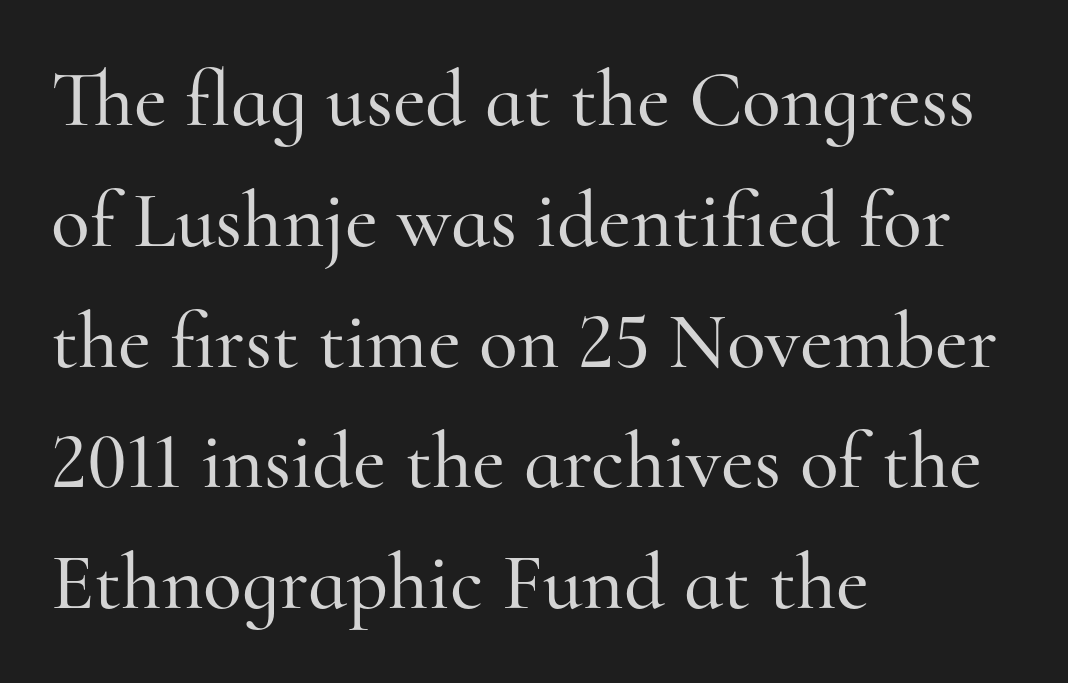
The image shows 80 px serif type, upright; set left-aligned, normal line spacing (1.51x), normal letter spacing, not underlined; high stroke contrast and a small x-height.
